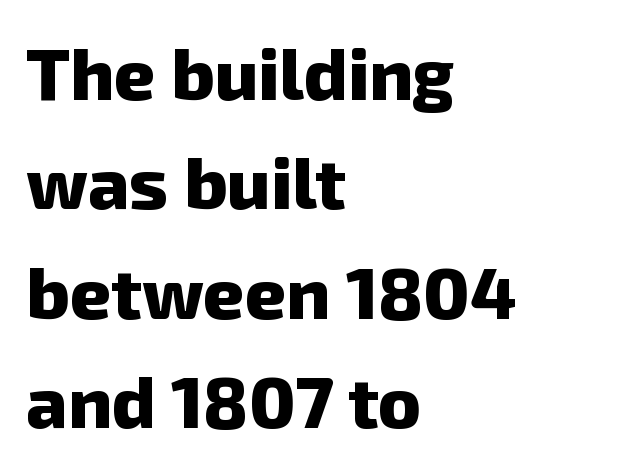
Its strokes are broad and dark, the hallmark of bold type. Unlike a traditional serif, this face leaves its strokes unadorned. Descender tails drop into unmarked territory. Does the copy run flush right? No — it runs flush left. The face used here is proportionally spaced, like ordinary book or web type.
